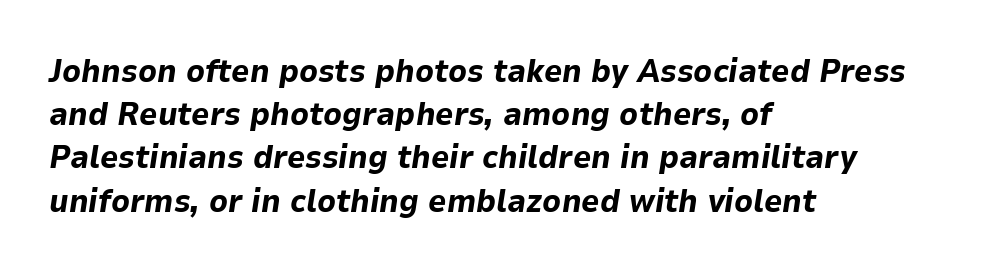
Q: Is the text bold? A: Yes.
Q: Is the text italic (slanted)? A: Yes, it leans right by about 9 degrees.
Q: Is the text underlined? A: No.
Q: How is the paragraph aligned? A: Left-aligned.
Q: Is the spacing between letters normal or unusually wide? A: Normal.
Q: Is the spacing between lines tight, normal or loose? A: Normal.
Q: Width (condensed, normal, or wide)? A: Normal.
Q: Stroke contrast? A: Low.
Q: x-height? A: Medium.
Q: Monospaced? A: No.
